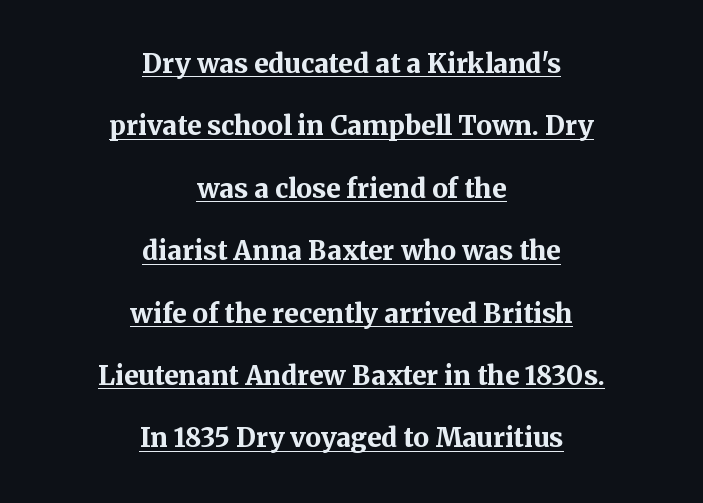
Q: Is the text bold? A: Yes.
Q: Is the text italic (slanted)? A: No, it is upright.
Q: Is the text underlined? A: Yes.
Q: How is the paragraph aligned? A: Centered.
Q: Is the spacing between letters normal or unusually wide? A: Normal.
Q: Is the spacing between lines tight, normal or loose? A: Loose.
